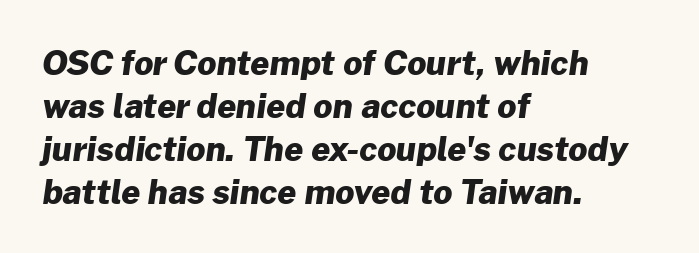
{"serif": "no", "bold": "yes", "weight": "heavy", "width": "normal", "stroke_contrast": "low", "x_height": "medium", "monospaced": "no", "underline": "no", "align": "left", "line_spacing": "normal", "line_spacing_ratio": 1.3, "letter_spacing": "normal", "letter_spacing_em": 0.0, "glyph_px": 33}
